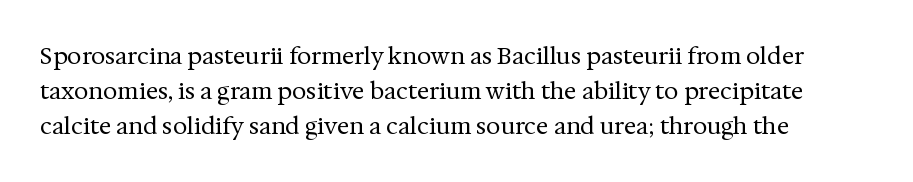
{"italic": "no", "bold": "no", "underline": "no", "align": "left", "line_spacing": "normal", "line_spacing_ratio": 1.52, "letter_spacing": "normal", "letter_spacing_em": 0.0, "glyph_px": 23}
